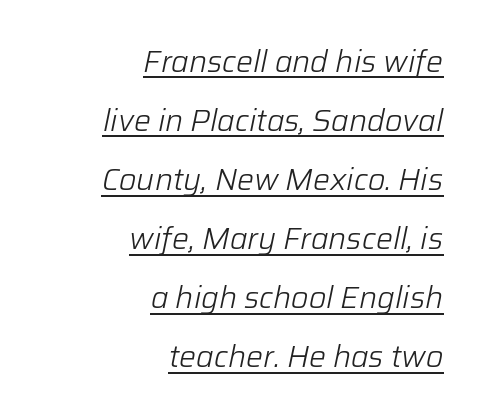
Every row of glyphs terminates at an identical x-position on the right. Does the leading feel generous? Absolutely, it's lavish. Like a heading marked for emphasis, these lines bear an underscore. The glyphs look as if they've been sheared to an angle.
